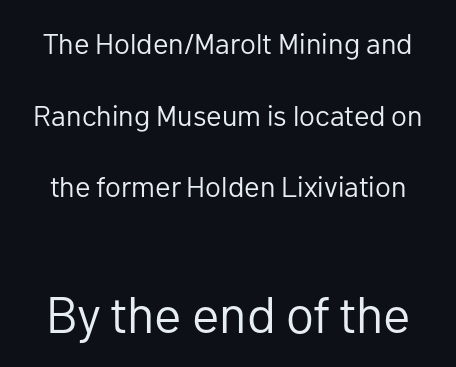
{"serif": "no", "italic": "no", "bold": "no", "weight": "regular", "width": "normal", "stroke_contrast": "low", "x_height": "medium", "monospaced": "no", "underline": "no", "line_spacing": "loose", "line_spacing_ratio": 2.47, "letter_spacing": "normal", "letter_spacing_em": 0.0, "larger_block": "second", "size_ratio": 1.76, "glyph_px": 51}
